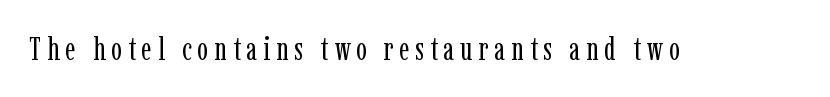
{"serif": "yes", "italic": "no", "bold": "no", "weight": "regular", "width": "condensed", "stroke_contrast": "low", "x_height": "medium", "monospaced": "no", "underline": "no", "glyph_px": 32}
